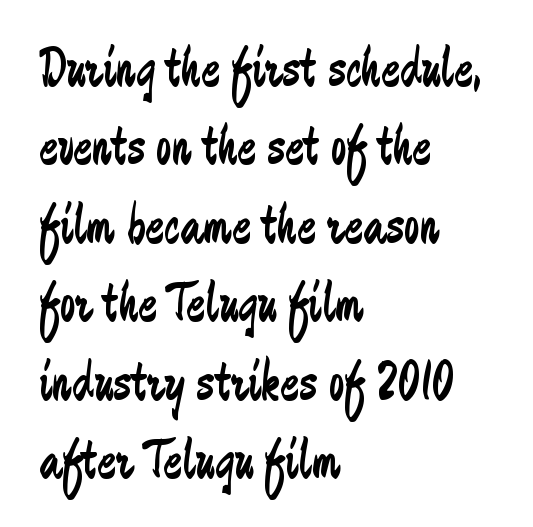
Q: Is the text bold? A: No.
Q: Is the text italic (slanted)? A: Yes.
Q: Is the typeface a serif or a sans-serif typeface? A: Sans-serif.
Q: Is the text underlined? A: No.
Q: How is the paragraph aligned? A: Left-aligned.
Q: Is the spacing between letters normal or unusually wide? A: Normal.
Q: Is the spacing between lines tight, normal or loose? A: Normal.
Q: Width (condensed, normal, or wide)? A: Condensed.
Q: Stroke contrast? A: Low.
Q: x-height? A: Medium.
Q: Monospaced? A: No.
